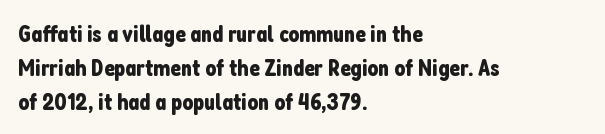
The image shows 24 px text type, upright; set left-aligned, normal line spacing (1.41x), normal letter spacing, not underlined.
